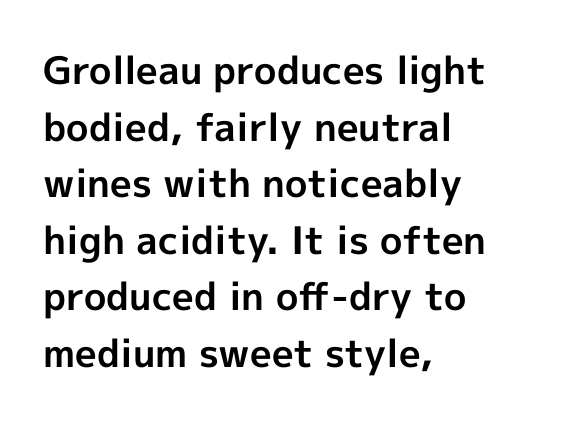
The lines sit at an ordinary, default distance from one another. The font family rendered here belongs to the sans-serif group. Unmarked baselines from the first word to the last. Characters follow at the spacing the type designer built in. All the whitespace from short lines collects on the right. When letters stand straight like this, we call the style roman or upright.
